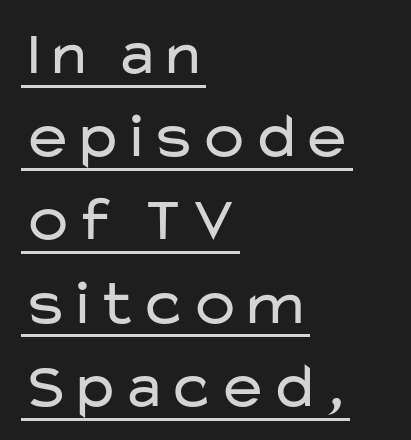
Q: Is the text bold? A: No.
Q: Is the text italic (slanted)? A: No, it is upright.
Q: Is the typeface a serif or a sans-serif typeface? A: Sans-serif.
Q: Is the text underlined? A: Yes.
Q: How is the paragraph aligned? A: Left-aligned.
Q: Is the spacing between letters normal or unusually wide? A: Normal.
Q: Is the spacing between lines tight, normal or loose? A: Normal.
Q: Width (condensed, normal, or wide)? A: Wide.
Q: Stroke contrast? A: Low.
Q: x-height? A: Medium.
Q: Monospaced? A: No.
